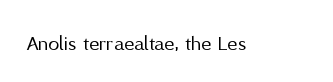
Q: Is the text bold? A: No.
Q: Is the text italic (slanted)? A: No, it is upright.
Q: Is the text underlined? A: No.
Q: Is the spacing between letters normal or unusually wide? A: Normal.
